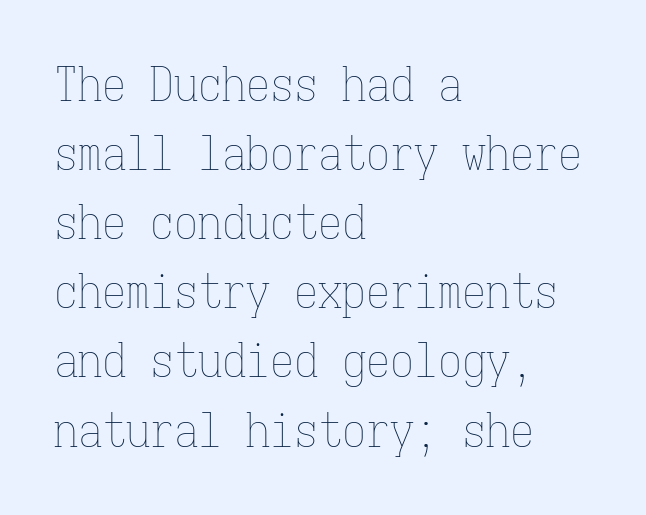
Which margin do the lines hug? The left one — the right edge is uneven. Do the characters align in a grid? Yes, the font is monospaced. The specimen reads as upright at a glance. Check under the words: just untouched page.
